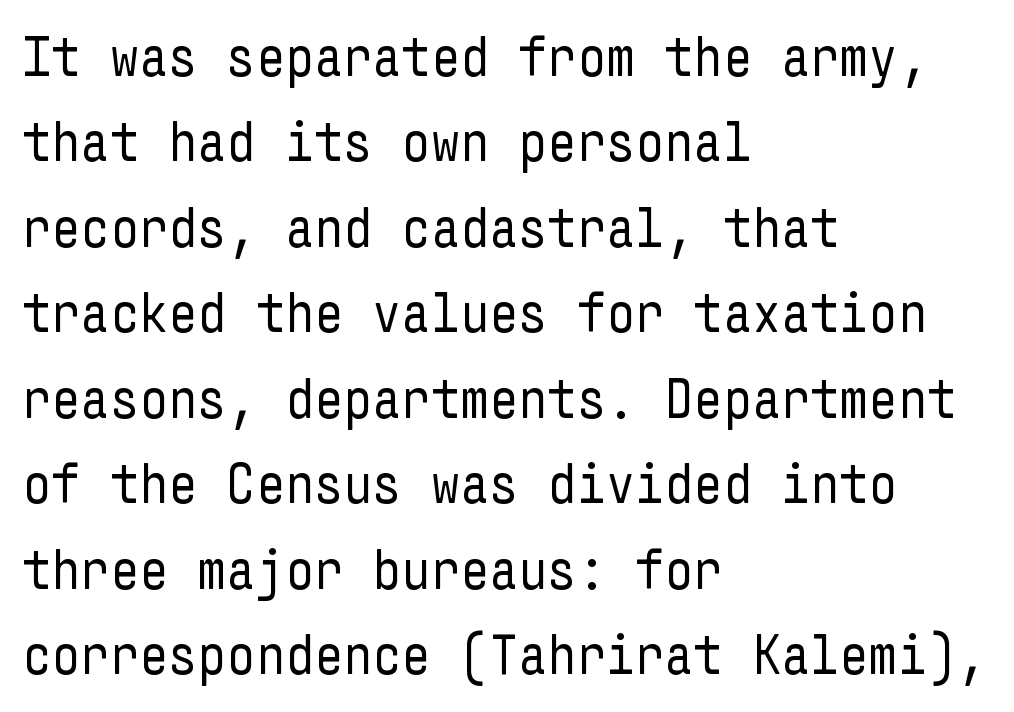
Are there feet on the stems? There aren't — it's a sans. A typesetter would call this zero additional tracking. The paragraph has a hard left edge and a soft right edge. Stems here are at most as thick as an everyday book face. The words here are not underlined. A typesetter would mark this as roman, not italic.
